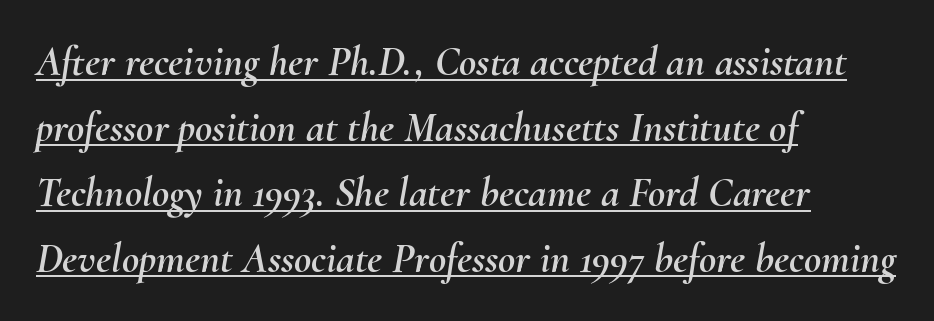
The image shows 42 px text type, italic (leaning right); set left-aligned, normal line spacing (1.56x), normal letter spacing, underlined; medium stroke contrast and a small x-height.
